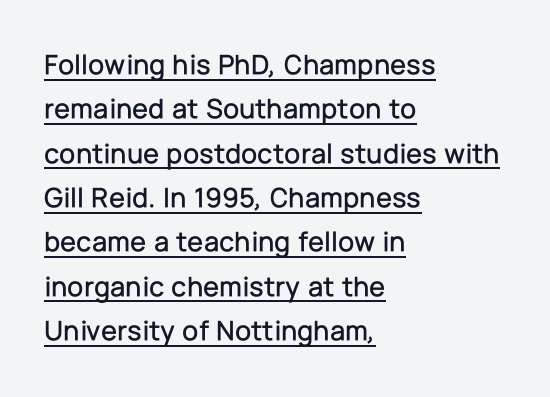
The image shows 29 px sans-serif type, upright; set left-aligned, normal line spacing (1.53x), normal letter spacing, underlined; low stroke contrast and a medium x-height.
